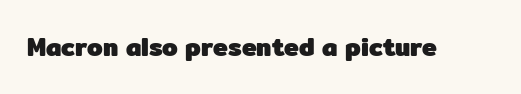
The image shows 25 px bold type, upright; set normal letter spacing, not underlined.
